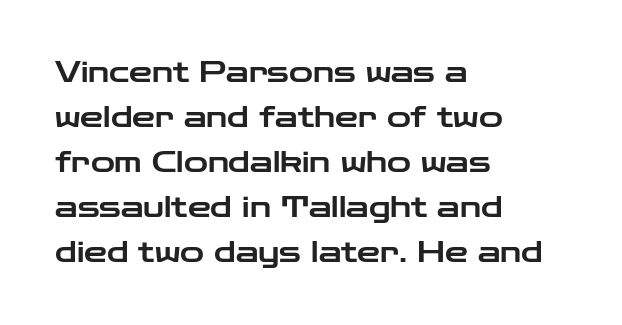
The image shows 29 px wide sans-serif type, upright; set left-aligned, normal line spacing (1.55x), normal letter spacing, not underlined; low stroke contrast and a medium x-height.
